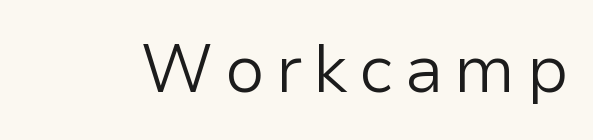
{"serif": "no", "italic": "no", "bold": "no", "weight": "light", "width": "normal", "stroke_contrast": "low", "x_height": "medium", "monospaced": "no", "underline": "no", "glyph_px": 67}
